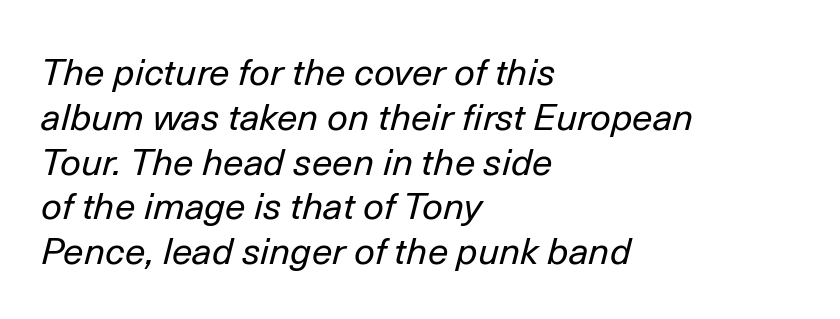
Q: Is the text bold? A: No.
Q: Is the text italic (slanted)? A: Yes, it leans right by about 14 degrees.
Q: Is the text underlined? A: No.
Q: How is the paragraph aligned? A: Left-aligned.
Q: Is the spacing between letters normal or unusually wide? A: Normal.
Q: Width (condensed, normal, or wide)? A: Normal.
Q: Stroke contrast? A: Low.
Q: x-height? A: Medium.
Q: Monospaced? A: No.
